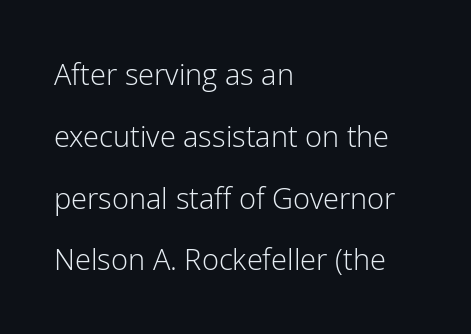
The image shows 29 px light sans-serif type, upright; set left-aligned, loose line spacing (2.13x), normal letter spacing, not underlined; low stroke contrast and a medium x-height.
